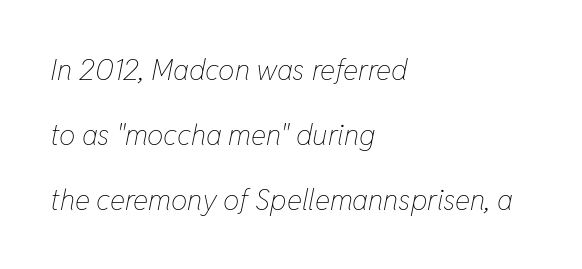
{"italic": "yes", "lean": "right", "slant_degrees": 11, "bold": "no", "weight": "thin", "width": "condensed", "stroke_contrast": "low", "x_height": "medium", "monospaced": "no", "underline": "no", "align": "left", "line_spacing": "loose", "line_spacing_ratio": 2.24, "letter_spacing": "normal", "letter_spacing_em": 0.0, "glyph_px": 29}
